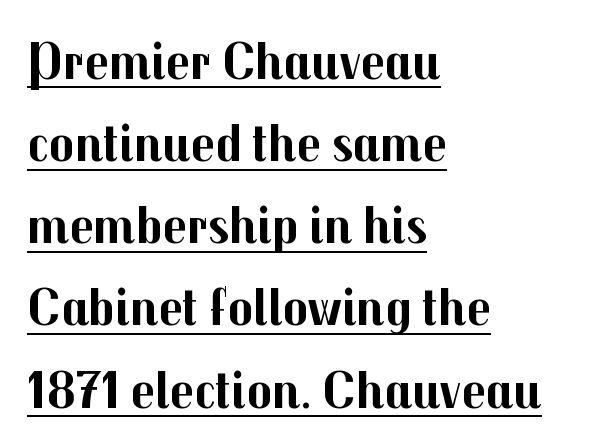
The image shows 53 px bold sans-serif type, upright; set left-aligned, normal line spacing (1.55x), normal letter spacing, underlined; medium stroke contrast and a medium x-height.
